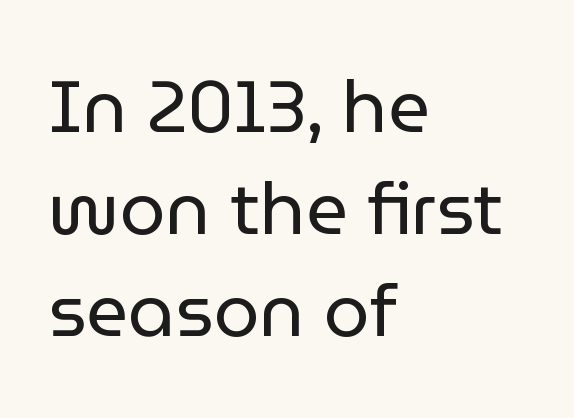
{"serif": "no", "italic": "no", "bold": "no", "weight": "regular", "width": "normal", "stroke_contrast": "low", "x_height": "medium", "monospaced": "no", "underline": "no", "align": "left", "line_spacing": "normal", "line_spacing_ratio": 1.4, "letter_spacing": "normal", "letter_spacing_em": 0.0, "glyph_px": 73}
